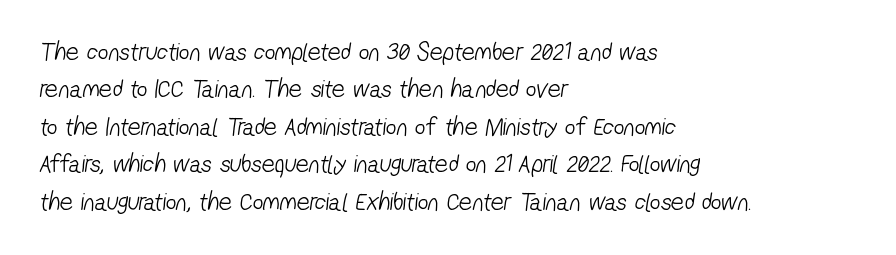
The image shows 26 px text type; set left-aligned, normal line spacing (1.44x), normal letter spacing, not underlined.
